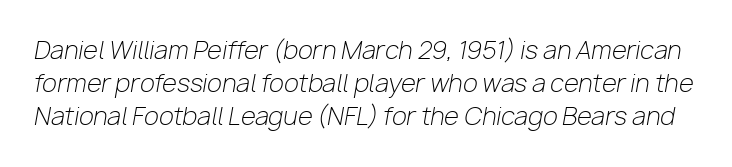
Q: Is the text bold? A: No.
Q: Is the text italic (slanted)? A: Yes, it leans right by about 10 degrees.
Q: Is the text underlined? A: No.
Q: Is the spacing between letters normal or unusually wide? A: Normal.
Q: Is the spacing between lines tight, normal or loose? A: Normal.
